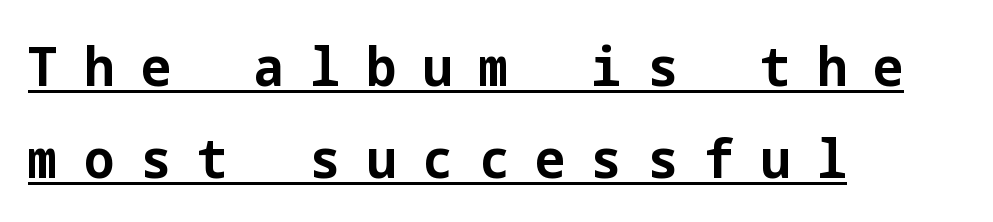
Q: Is the text bold? A: Yes.
Q: Is the text italic (slanted)? A: No, it is upright.
Q: Is the typeface a serif or a sans-serif typeface? A: Sans-serif.
Q: Is the text underlined? A: Yes.
Q: How is the paragraph aligned? A: Left-aligned.
Q: Is the spacing between letters normal or unusually wide? A: Unusually wide.
Q: Is the spacing between lines tight, normal or loose? A: Normal.
Q: Width (condensed, normal, or wide)? A: Normal.
Q: Stroke contrast? A: Low.
Q: x-height? A: Medium.
